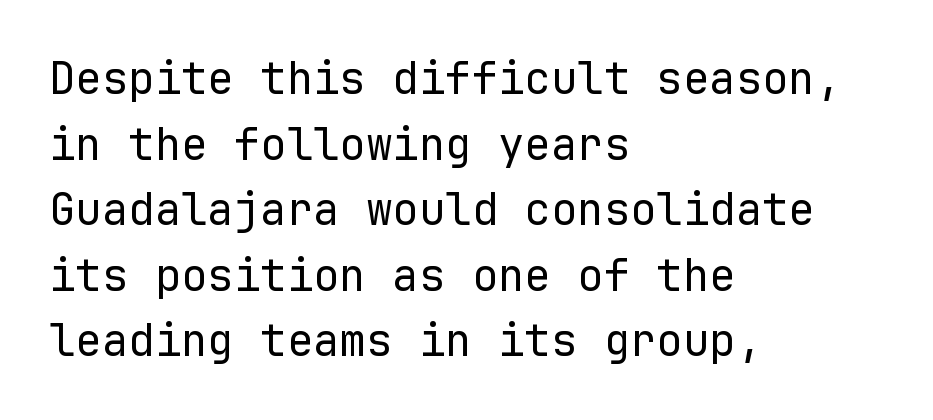
The image shows 44 px regular-weight sans-serif type, upright, monospaced; set left-aligned, normal line spacing (1.49x), normal letter spacing, not underlined; low stroke contrast and a medium x-height.
